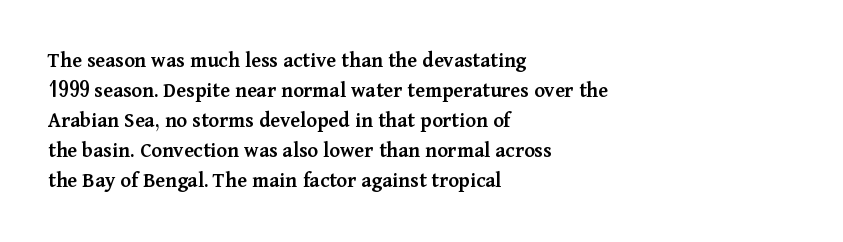
Q: Is the text bold? A: Semi-bold.
Q: Is the text italic (slanted)? A: No, it is upright.
Q: Is the text underlined? A: No.
Q: How is the paragraph aligned? A: Left-aligned.
Q: Is the spacing between letters normal or unusually wide? A: Normal.
Q: Is the spacing between lines tight, normal or loose? A: Normal.
